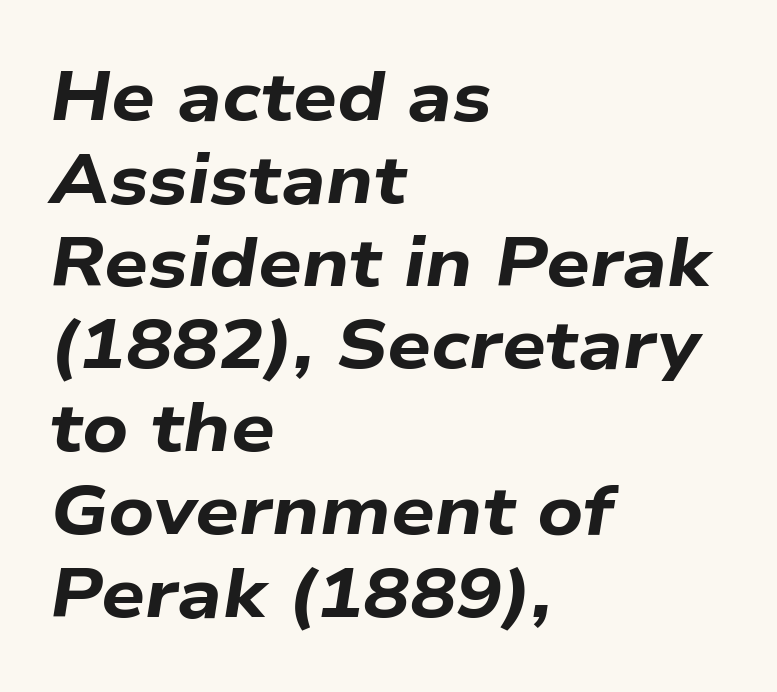
The image shows 69 px bold, wide type, italic (leaning right); set left-aligned, line spacing 1.2x, normal letter spacing, not underlined; low stroke contrast and a medium x-height.
